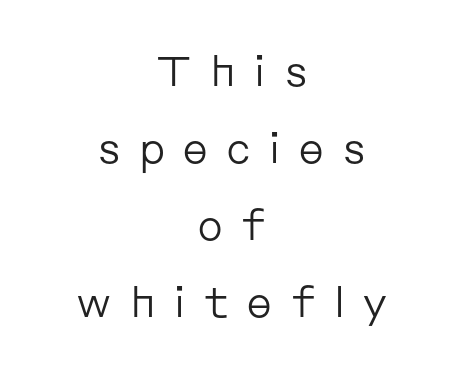
Q: Is the text bold? A: No.
Q: Is the text italic (slanted)? A: No, it is upright.
Q: Is the typeface a serif or a sans-serif typeface? A: Sans-serif.
Q: Is the text underlined? A: No.
Q: How is the paragraph aligned? A: Centered.
Q: Is the spacing between letters normal or unusually wide? A: Unusually wide.
Q: Width (condensed, normal, or wide)? A: Normal.
Q: Stroke contrast? A: Low.
Q: x-height? A: Medium.
Q: Monospaced? A: No.
